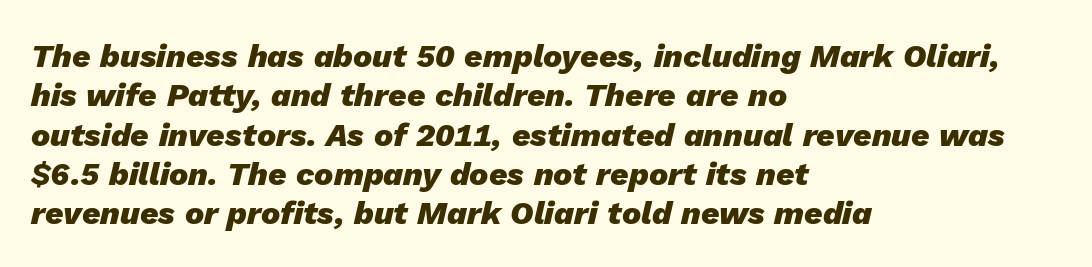
{"italic": "yes", "lean": "right", "slant_degrees": 13, "bold": "yes", "weight": "heavy", "width": "normal", "stroke_contrast": "low", "x_height": "medium", "monospaced": "no", "underline": "no", "align": "left", "line_spacing_ratio": 1.23, "letter_spacing": "normal", "letter_spacing_em": 0.0, "glyph_px": 32}
